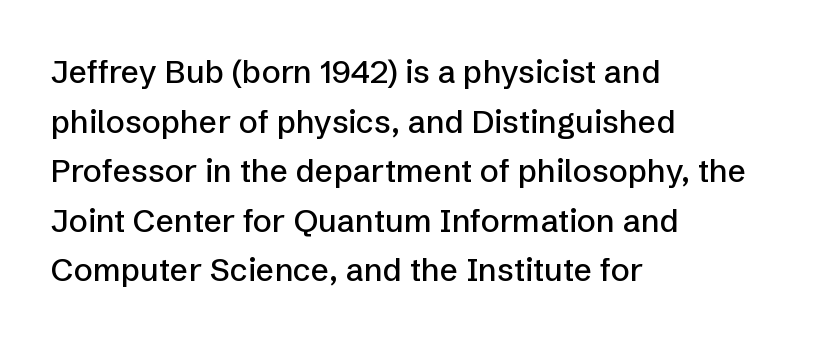
The image shows 32 px sans-serif type, upright; set left-aligned, normal line spacing (1.55x), normal letter spacing, not underlined; low stroke contrast and a medium x-height.
